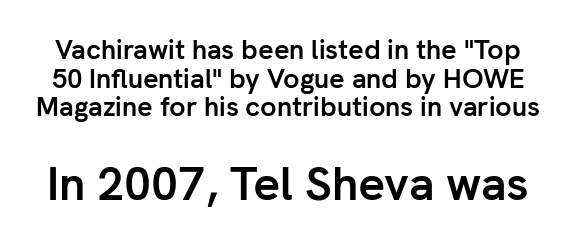
Q: Is the text bold? A: Yes.
Q: Is the text italic (slanted)? A: No, it is upright.
Q: Is the typeface a serif or a sans-serif typeface? A: Sans-serif.
Q: Is the text underlined? A: No.
Q: Is the spacing between letters normal or unusually wide? A: Normal.
Q: Is the spacing between lines tight, normal or loose? A: Tight.
Q: Which block of text is set in a larger size, the first (top) or the second (bottom)? A: The second (bottom) one.
Q: Width (condensed, normal, or wide)? A: Normal.
Q: Stroke contrast? A: Low.
Q: x-height? A: Medium.
Q: Monospaced? A: No.
